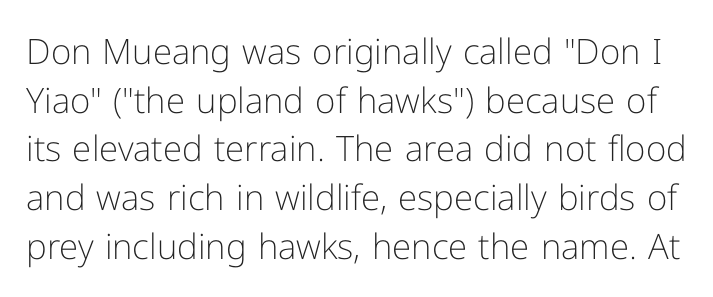
The image shows 35 px light sans-serif type, upright; set normal line spacing (1.39x), normal letter spacing, not underlined; low stroke contrast and a medium x-height.
